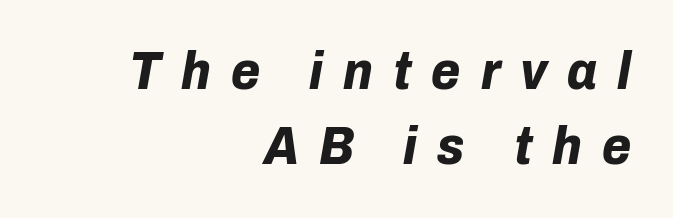
{"italic": "yes", "lean": "right", "slant_degrees": 10, "bold": "yes", "weight": "bold", "width": "normal", "stroke_contrast": "low", "x_height": "medium", "monospaced": "no", "underline": "no", "align": "right", "line_spacing": "normal", "line_spacing_ratio": 1.41, "letter_spacing": "wide", "letter_spacing_em": 0.38, "glyph_px": 53}
